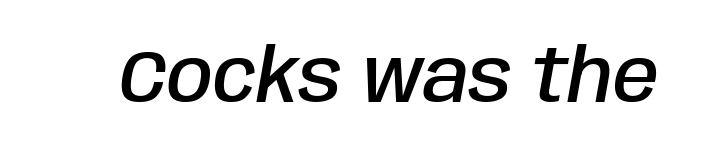
The image shows 74 px semibold, condensed type, italic (leaning right); set normal letter spacing, not underlined; low stroke contrast and a large x-height.
